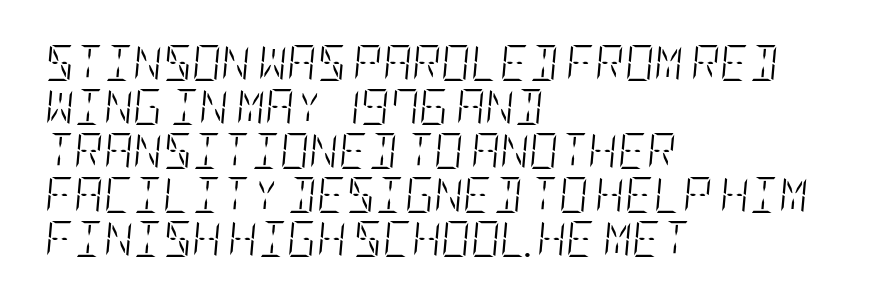
The image shows 36 px light, condensed type, italic (leaning right); set left-aligned, line spacing 1.22x, normal letter spacing, not underlined; low stroke contrast and a large x-height.
